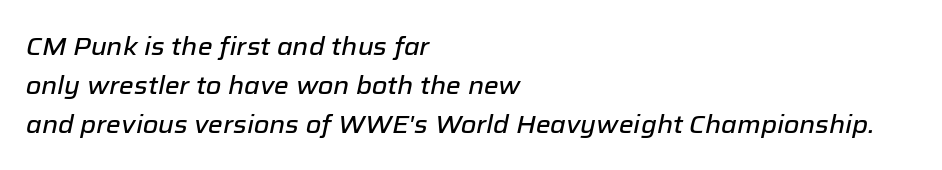
{"italic": "yes", "lean": "right", "slant_degrees": 12, "underline": "no", "align": "left", "line_spacing": "normal", "line_spacing_ratio": 1.56, "letter_spacing": "normal", "letter_spacing_em": 0.0, "glyph_px": 25}
